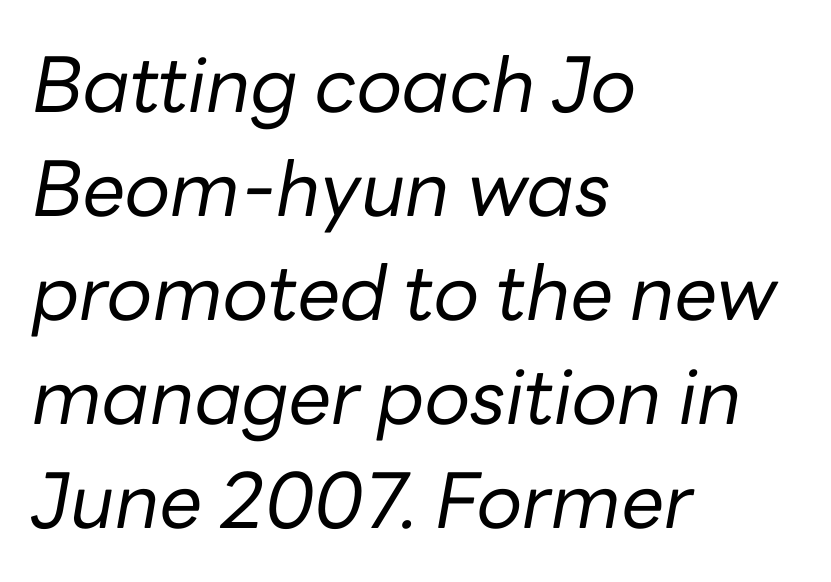
Heft: none added — not bold. The horizontal fit of the characters is conventional and even. It's the slanting kind of type. Plain, unruled lines of type. Spacing verdict: proportional, widths tailored to each character.
